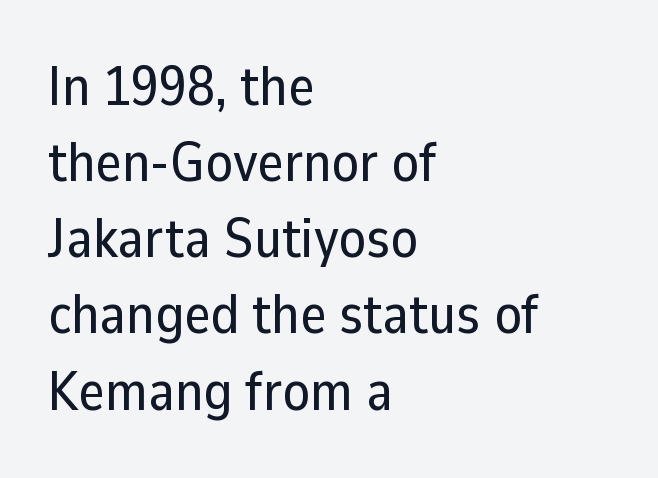
Q: Is the text italic (slanted)? A: No, it is upright.
Q: Is the typeface a serif or a sans-serif typeface? A: Sans-serif.
Q: Is the text underlined? A: No.
Q: How is the paragraph aligned? A: Left-aligned.
Q: Is the spacing between letters normal or unusually wide? A: Normal.
Q: Is the spacing between lines tight, normal or loose? A: Normal.
Q: Width (condensed, normal, or wide)? A: Normal.
Q: Stroke contrast? A: Low.
Q: x-height? A: Medium.
Q: Monospaced? A: No.
